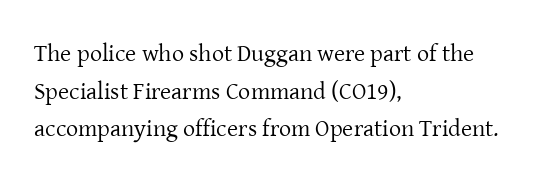
The image shows 24 px text type, upright; set left-aligned, normal line spacing (1.57x), normal letter spacing, not underlined.
